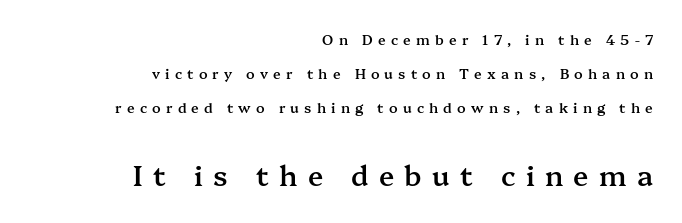
The characters look somewhat weighty, a semibold short of true bold. Typographically, this falls in the serif category. Descenders hang freely into open space. One-word summary of the alignment: right. Two sizes are in play, and the larger belongs to the second block. Students, note that the glyphs here are deliberately spaced far apart.
